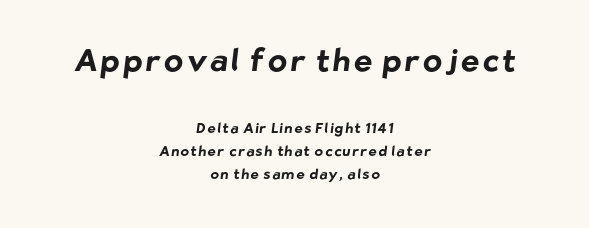
Q: Is the text bold? A: Yes.
Q: Is the typeface a serif or a sans-serif typeface? A: Sans-serif.
Q: Is the text underlined? A: No.
Q: How is the paragraph aligned? A: Centered.
Q: Is the spacing between lines tight, normal or loose? A: Normal.
Q: Which block of text is set in a larger size, the first (top) or the second (bottom)? A: The first (top) one.
Q: Width (condensed, normal, or wide)? A: Normal.
Q: Stroke contrast? A: Low.
Q: x-height? A: Medium.
Q: Monospaced? A: No.
